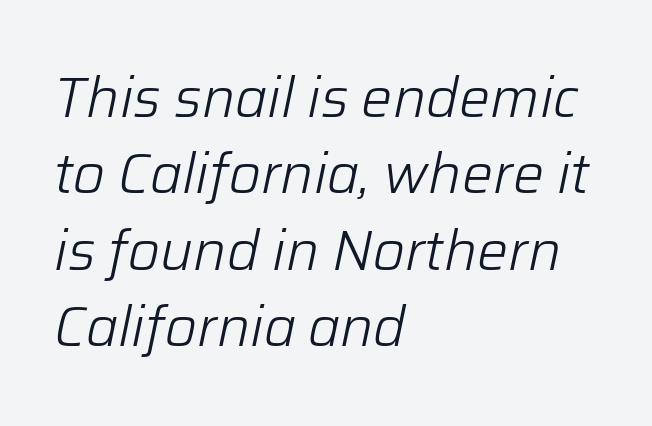
The image shows 55 px light type, italic (leaning right); set left-aligned, normal line spacing (1.39x), normal letter spacing, not underlined; low stroke contrast and a medium x-height.
